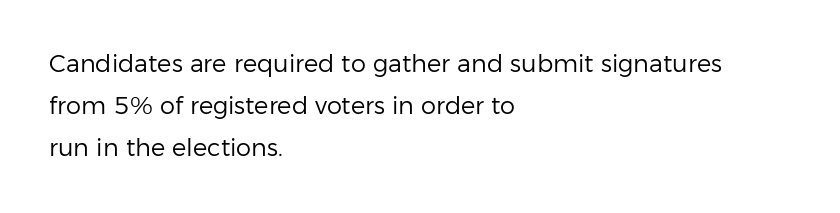
The image shows 24 px text type, upright; set left-aligned, line spacing 1.74x, normal letter spacing, not underlined.
